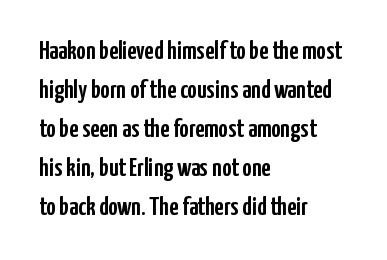
{"italic": "no", "underline": "no", "align": "left", "line_spacing": "normal", "line_spacing_ratio": 1.5, "letter_spacing": "normal", "letter_spacing_em": 0.0, "glyph_px": 26}
